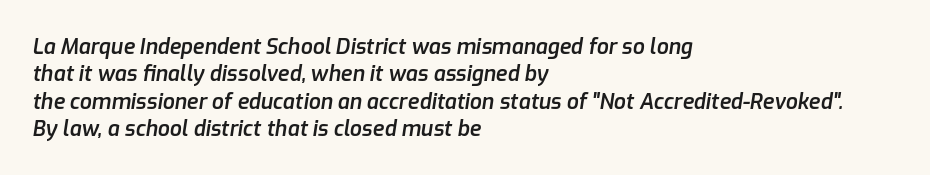
The face used here is rendered with its standard letterfit. Underline: absent. Weight: semibold (demi). It's the slanting kind of type.
